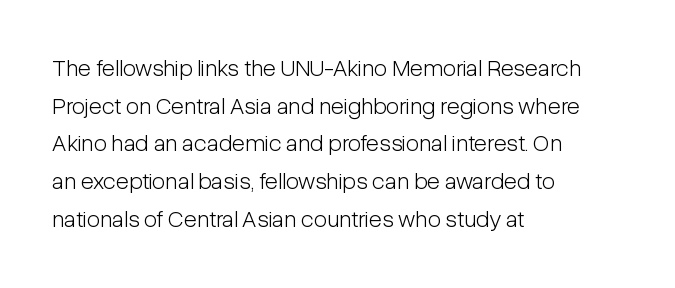
The setting favours the left margin, as ordinary paragraphs usually do. The face looks like a standard text weight, possibly lighter. Each row of text sits above clean, open space. Posture: straight, roman, zero tilt.
